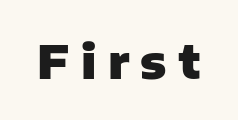
{"serif": "no", "italic": "no", "bold": "yes", "weight": "heavy", "width": "normal", "stroke_contrast": "low", "x_height": "medium", "monospaced": "no", "underline": "no", "letter_spacing": "wide", "letter_spacing_em": 0.24, "glyph_px": 47}
